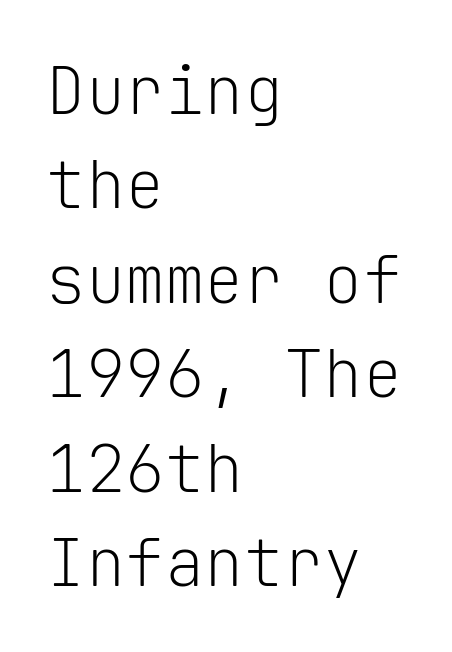
Q: Is the text bold? A: No.
Q: Is the text italic (slanted)? A: No, it is upright.
Q: Is the typeface a serif or a sans-serif typeface? A: Sans-serif.
Q: Is the text underlined? A: No.
Q: How is the paragraph aligned? A: Left-aligned.
Q: Is the spacing between letters normal or unusually wide? A: Normal.
Q: Is the spacing between lines tight, normal or loose? A: Normal.
Q: Width (condensed, normal, or wide)? A: Normal.
Q: Stroke contrast? A: Low.
Q: x-height? A: Medium.
Q: Monospaced? A: Yes.
